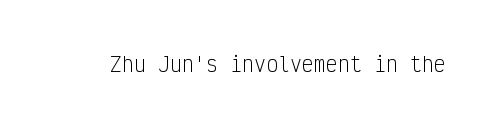
Posture: upright roman. Short note: letters normally spaced. The weight would be labelled regular, book, light, or lighter still. Lines of text with bare space underneath.
